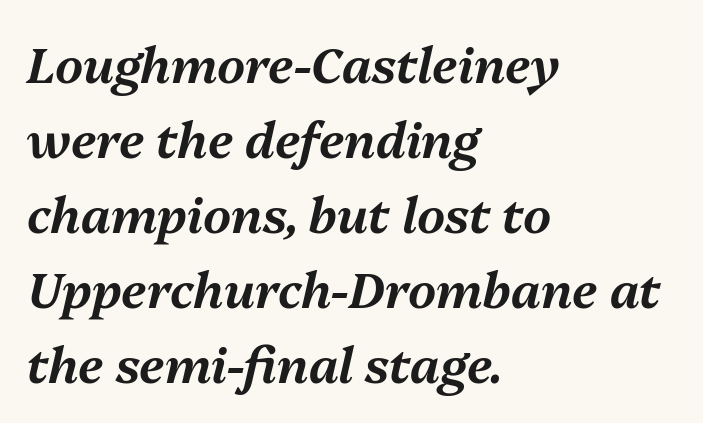
The image shows 49 px text type, italic (leaning right); set left-aligned, normal line spacing (1.53x), normal letter spacing, not underlined; medium stroke contrast and a medium x-height.
